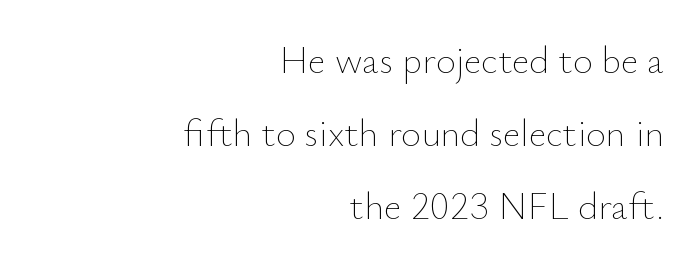
{"italic": "no", "bold": "no", "weight": "thin", "width": "normal", "stroke_contrast": "low", "x_height": "small", "monospaced": "no", "underline": "no", "align": "right", "line_spacing": "loose", "line_spacing_ratio": 1.92, "letter_spacing": "normal", "letter_spacing_em": 0.0, "glyph_px": 38}
